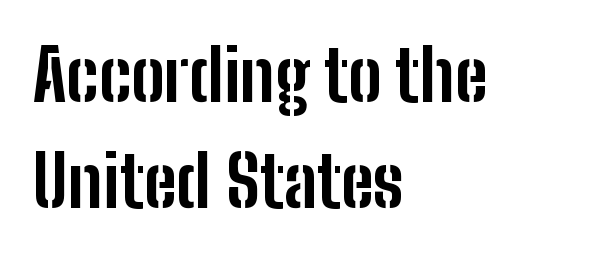
The rendering keeps characters at their native spacing. Compared with a centered layout, this one pins lines to the left instead. Each letter keeps its own natural width here, so spacing adapts to shape. Horizontal bands of white between lines are of average thickness.
